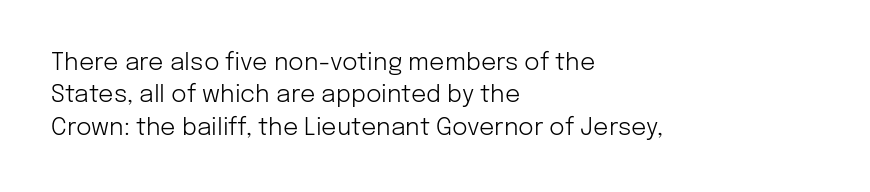
Q: Is the text bold? A: No.
Q: Is the text italic (slanted)? A: No, it is upright.
Q: Is the text underlined? A: No.
Q: How is the paragraph aligned? A: Left-aligned.
Q: Is the spacing between letters normal or unusually wide? A: Normal.
Q: Is the spacing between lines tight, normal or loose? A: Normal.
